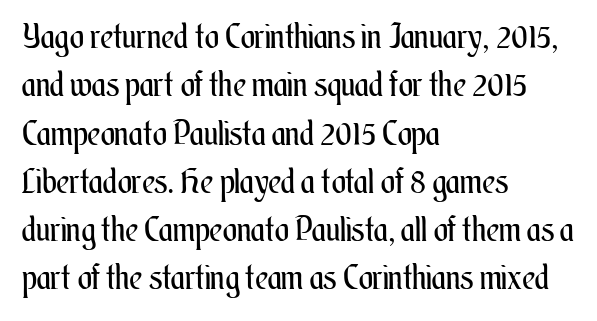
{"italic": "no", "bold": "no", "weight": "regular", "width": "condensed", "stroke_contrast": "medium", "x_height": "small", "monospaced": "no", "underline": "no", "align": "left", "line_spacing": "normal", "line_spacing_ratio": 1.42, "letter_spacing": "normal", "letter_spacing_em": 0.0, "glyph_px": 34}
